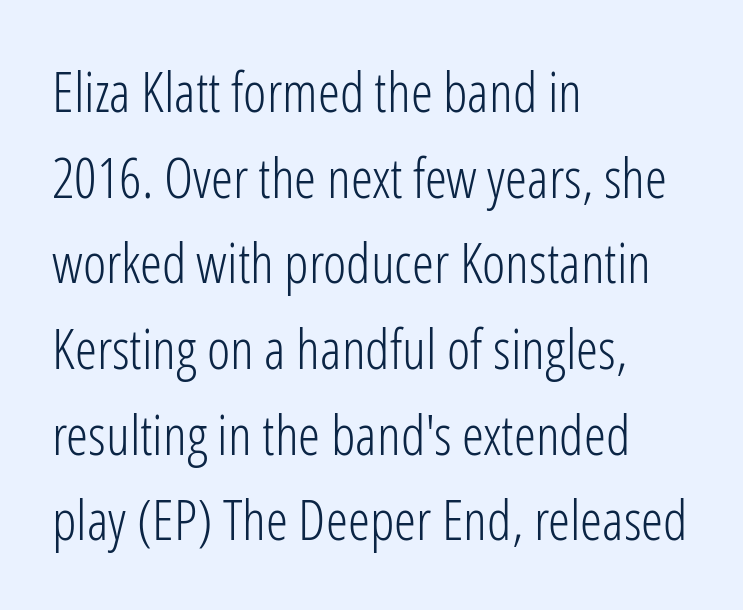
The image shows 56 px light, condensed sans-serif type, upright; set left-aligned, normal line spacing (1.53x), normal letter spacing, not underlined; low stroke contrast and a medium x-height.
